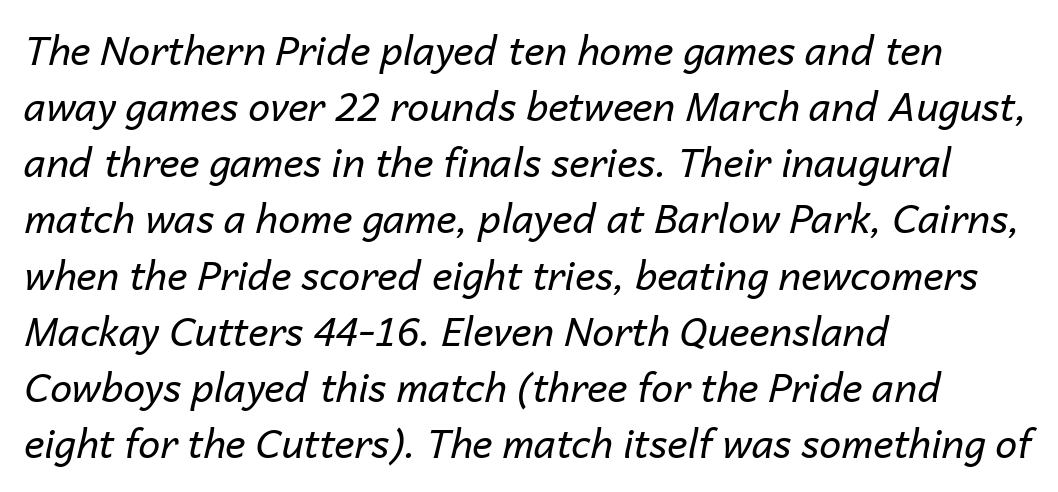
The image shows 39 px regular-weight type, italic (leaning right); set left-aligned, normal line spacing (1.44x), normal letter spacing, not underlined; low stroke contrast and a medium x-height.
